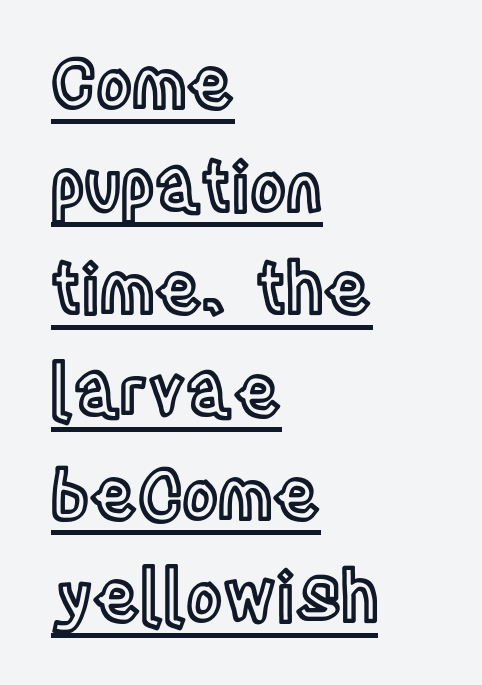
Q: Is the text italic (slanted)? A: No, it is upright.
Q: Is the text underlined? A: Yes.
Q: How is the paragraph aligned? A: Left-aligned.
Q: Is the spacing between letters normal or unusually wide? A: Normal.
Q: Is the spacing between lines tight, normal or loose? A: Normal.
Q: Width (condensed, normal, or wide)? A: Condensed.
Q: x-height? A: Large.
Q: Monospaced? A: No.
